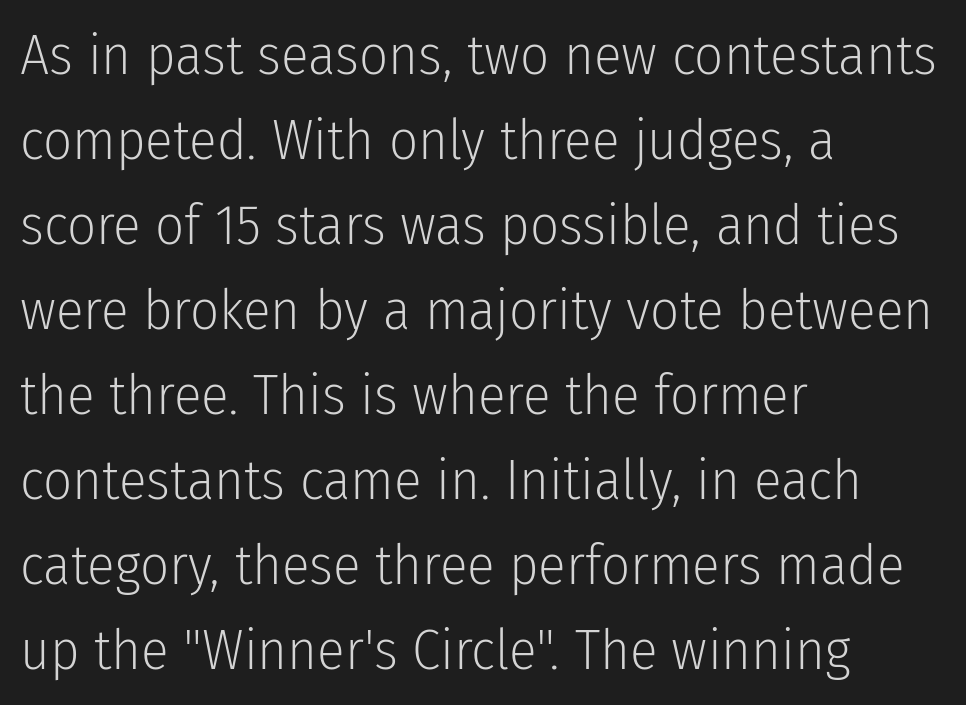
Caption: face not bold, strokes unweighted. The letters stand straight up with perfectly vertical stems. Quick note: interline space is typical. This rendering employs a face without finishing strokes, i.e., a sans-serif. Look at the tracking — it's just the regular setting, nothing added.
